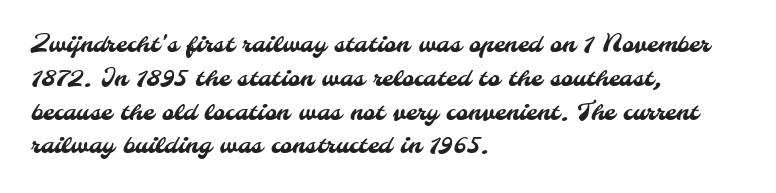
The image shows 23 px text type; set left-aligned, normal line spacing (1.47x), normal letter spacing, not underlined.
